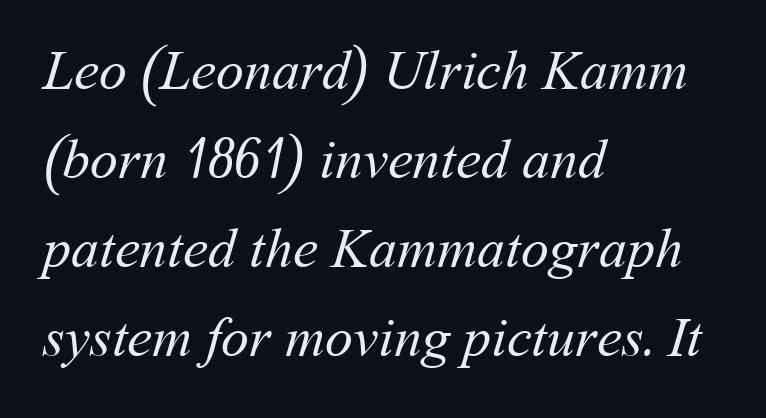
{"bold": "no", "weight": "regular", "width": "normal", "stroke_contrast": "medium", "x_height": "medium", "monospaced": "no", "underline": "no", "align": "left", "line_spacing": "normal", "line_spacing_ratio": 1.59, "letter_spacing": "normal", "letter_spacing_em": 0.0, "glyph_px": 56}
